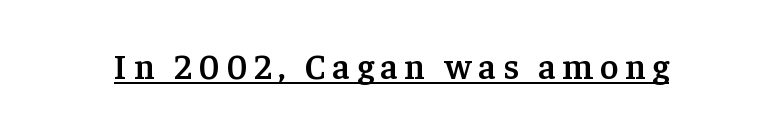
Proportional: the letters do not fall into vertical columns. You can tell from the footed stems that serif type was used. This is moderately heavy type, rendered in semibold. Decoration check: the copy is underlined. Rendered with straight, roman letterforms.
